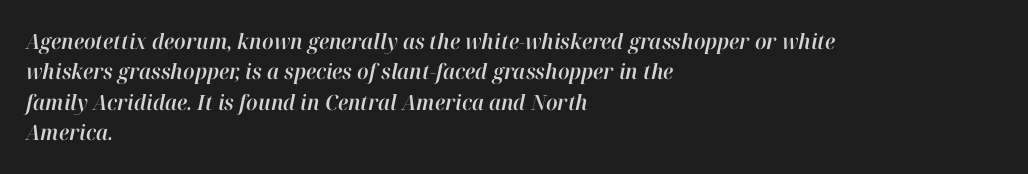
The image shows 21 px text type, italic (leaning right); set left-aligned, normal line spacing (1.45x), normal letter spacing, not underlined.
